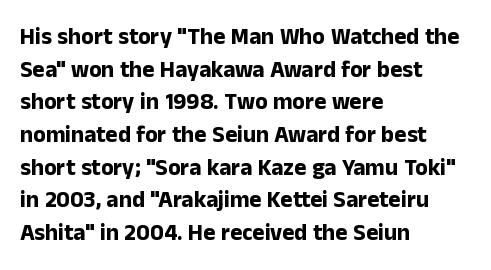
Here the glyphs are tracked normally, forming tight word shapes. One-word summary of the alignment: left. In terms of posture, this sample is upright. Notice how thick the strokes are: this is what a full bold looks like. The lines sit at an ordinary, default distance from one another.
